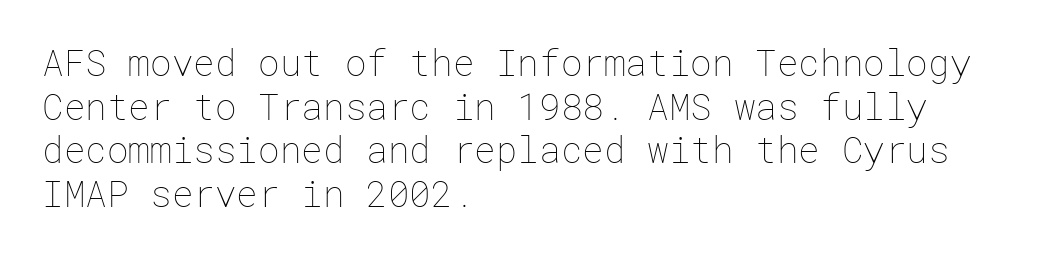
{"italic": "no", "bold": "no", "weight": "thin", "width": "normal", "stroke_contrast": "low", "x_height": "medium", "underline": "no", "align": "left", "line_spacing_ratio": 1.21, "letter_spacing": "normal", "letter_spacing_em": 0.0, "glyph_px": 36}
